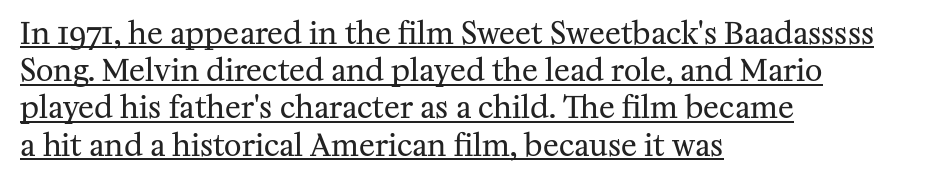
{"serif": "yes", "italic": "no", "bold": "no", "weight": "regular", "width": "normal", "stroke_contrast": "medium", "x_height": "medium", "monospaced": "no", "underline": "yes", "align": "left", "line_spacing_ratio": 1.24, "letter_spacing": "normal", "letter_spacing_em": 0.0, "glyph_px": 30}
